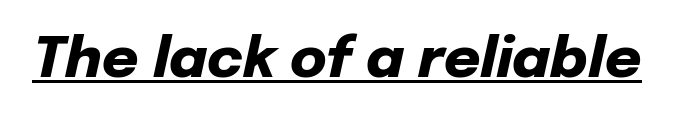
{"italic": "yes", "lean": "right", "slant_degrees": 12, "bold": "yes", "weight": "heavy", "width": "normal", "stroke_contrast": "low", "x_height": "medium", "monospaced": "no", "underline": "yes", "letter_spacing": "normal", "letter_spacing_em": 0.0, "glyph_px": 56}
